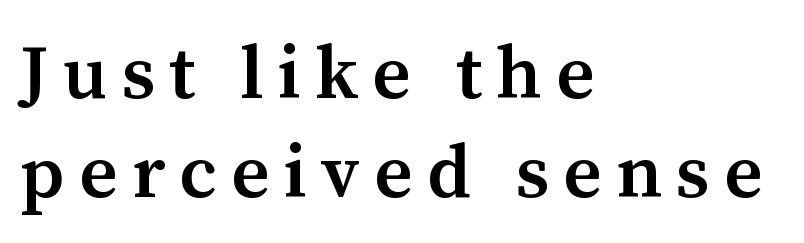
Q: Is the text bold? A: Semi-bold.
Q: Is the text italic (slanted)? A: No, it is upright.
Q: Is the typeface a serif or a sans-serif typeface? A: Serif.
Q: Is the text underlined? A: No.
Q: How is the paragraph aligned? A: Left-aligned.
Q: Is the spacing between lines tight, normal or loose? A: Normal.
Q: Width (condensed, normal, or wide)? A: Normal.
Q: Stroke contrast? A: Medium.
Q: x-height? A: Medium.
Q: Monospaced? A: No.
